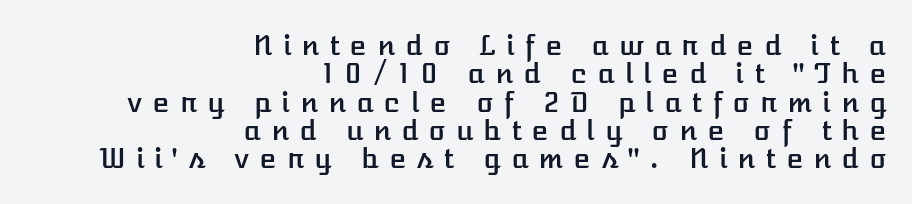
Q: Is the text italic (slanted)? A: No, it is upright.
Q: Is the text underlined? A: No.
Q: How is the paragraph aligned? A: Right-aligned.
Q: Is the spacing between letters normal or unusually wide? A: Unusually wide.
Q: Is the spacing between lines tight, normal or loose? A: Tight.
Q: Width (condensed, normal, or wide)? A: Normal.
Q: Stroke contrast? A: Low.
Q: x-height? A: Medium.
Q: Monospaced? A: No.
